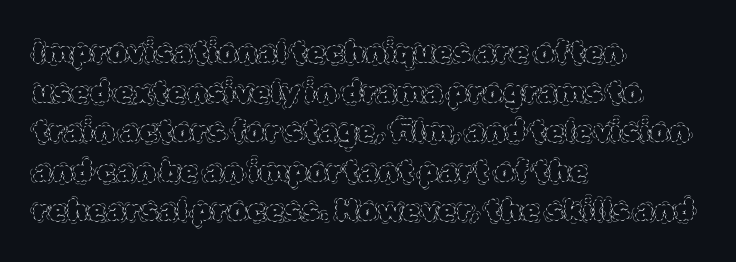
Weight class: somewhere from thin through regular. Proportional: the letters do not fall into vertical columns. These lines sit exactly where default settings would place them. Letter spacing: default. Ascenders rise straight up at ninety degrees.
